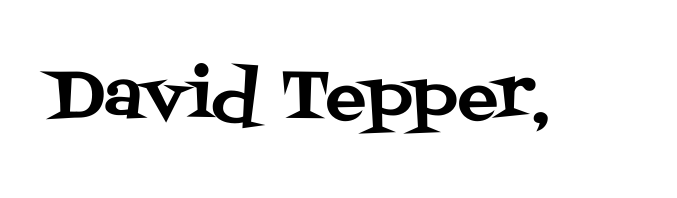
Q: Is the text italic (slanted)? A: No, it is upright.
Q: Is the typeface a serif or a sans-serif typeface? A: Serif.
Q: Is the text underlined? A: No.
Q: Is the spacing between letters normal or unusually wide? A: Normal.
Q: Width (condensed, normal, or wide)? A: Normal.
Q: Stroke contrast? A: Medium.
Q: x-height? A: Large.
Q: Monospaced? A: No.
